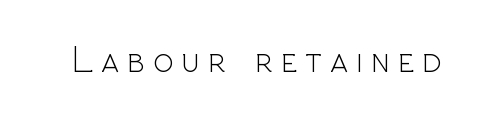
Each stroke keeps to a modest, everyday thickness or less. Think of a printed novel: that variable character pitch is what you see here. The gap between lines stays unmarked. A sans-serif font was chosen for this passage. Letter spacing: wide. The letters stand straight up with perfectly vertical stems.
